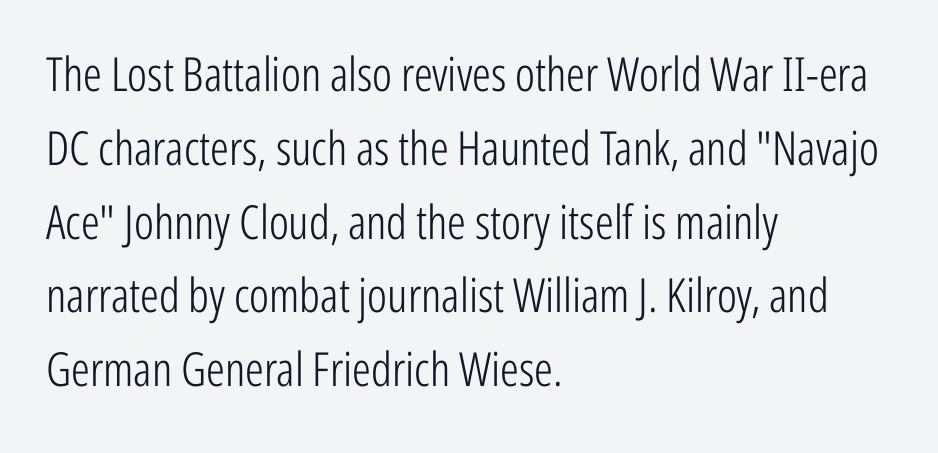
Q: Is the text bold? A: No.
Q: Is the text italic (slanted)? A: No, it is upright.
Q: Is the typeface a serif or a sans-serif typeface? A: Sans-serif.
Q: Is the text underlined? A: No.
Q: How is the paragraph aligned? A: Left-aligned.
Q: Is the spacing between letters normal or unusually wide? A: Normal.
Q: Is the spacing between lines tight, normal or loose? A: Normal.
Q: Width (condensed, normal, or wide)? A: Condensed.
Q: Stroke contrast? A: Low.
Q: x-height? A: Medium.
Q: Monospaced? A: No.
